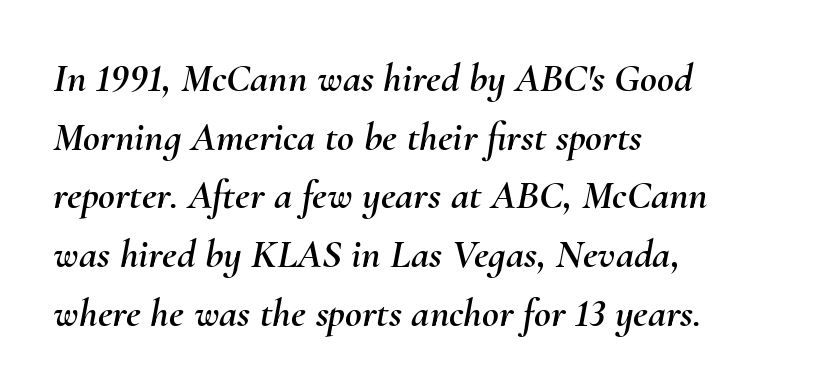
The image shows 41 px text type, italic (leaning right); set left-aligned, normal line spacing (1.43x), normal letter spacing, not underlined; medium stroke contrast and a small x-height.
